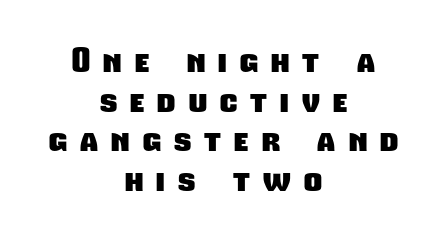
Q: Is the text bold? A: Yes.
Q: Is the typeface a serif or a sans-serif typeface? A: Sans-serif.
Q: Is the text underlined? A: No.
Q: How is the paragraph aligned? A: Centered.
Q: Is the spacing between letters normal or unusually wide? A: Unusually wide.
Q: Is the spacing between lines tight, normal or loose? A: Tight.
Q: Width (condensed, normal, or wide)? A: Condensed.
Q: Stroke contrast? A: Low.
Q: x-height? A: Medium.
Q: Monospaced? A: No.
